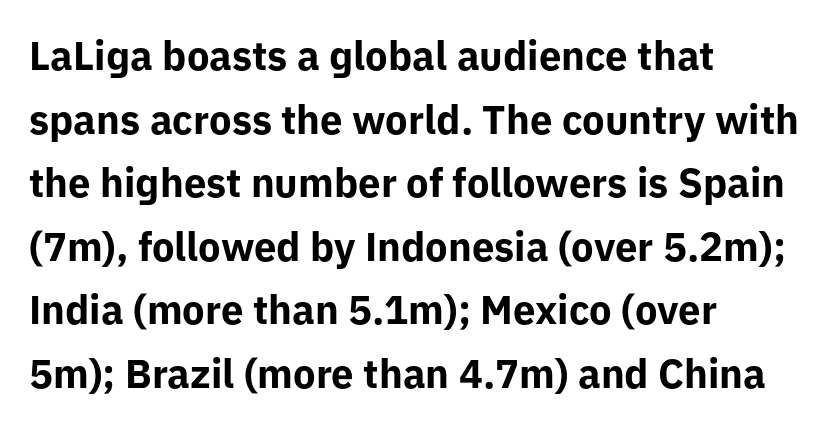
Q: Is the text bold? A: Yes.
Q: Is the text italic (slanted)? A: No, it is upright.
Q: Is the typeface a serif or a sans-serif typeface? A: Sans-serif.
Q: Is the text underlined? A: No.
Q: How is the paragraph aligned? A: Left-aligned.
Q: Is the spacing between letters normal or unusually wide? A: Normal.
Q: Is the spacing between lines tight, normal or loose? A: Normal.
Q: Width (condensed, normal, or wide)? A: Normal.
Q: Stroke contrast? A: Low.
Q: x-height? A: Medium.
Q: Monospaced? A: No.
